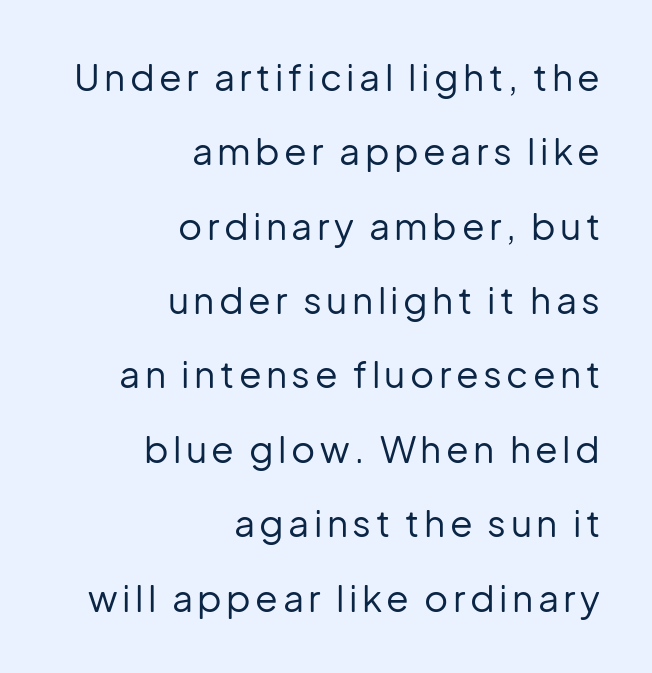
The image shows 37 px regular-weight sans-serif type, upright; set right-aligned, loose line spacing (2.01x), not underlined; low stroke contrast and a medium x-height.
